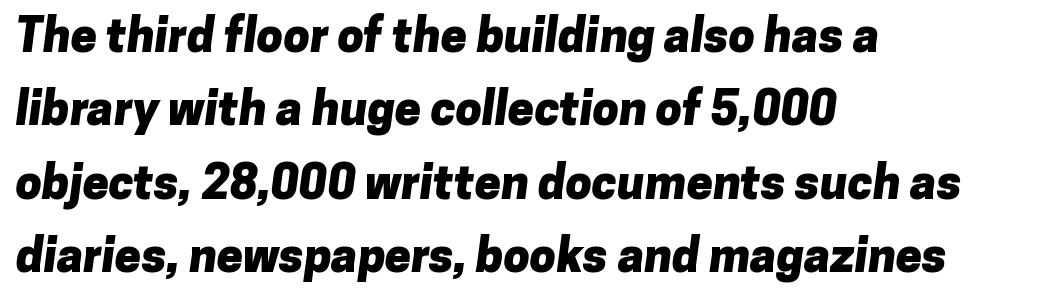
The image shows 47 px heavy sans-serif type; set left-aligned, normal line spacing (1.56x), normal letter spacing, not underlined; low stroke contrast and a medium x-height.
